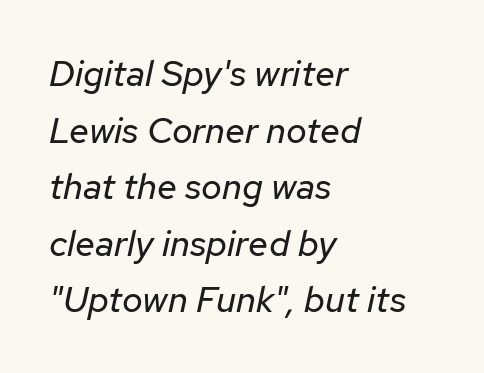
The image shows 36 px regular-weight type, italic (leaning right); set left-aligned, normal line spacing (1.57x), normal letter spacing, not underlined; low stroke contrast and a medium x-height.
